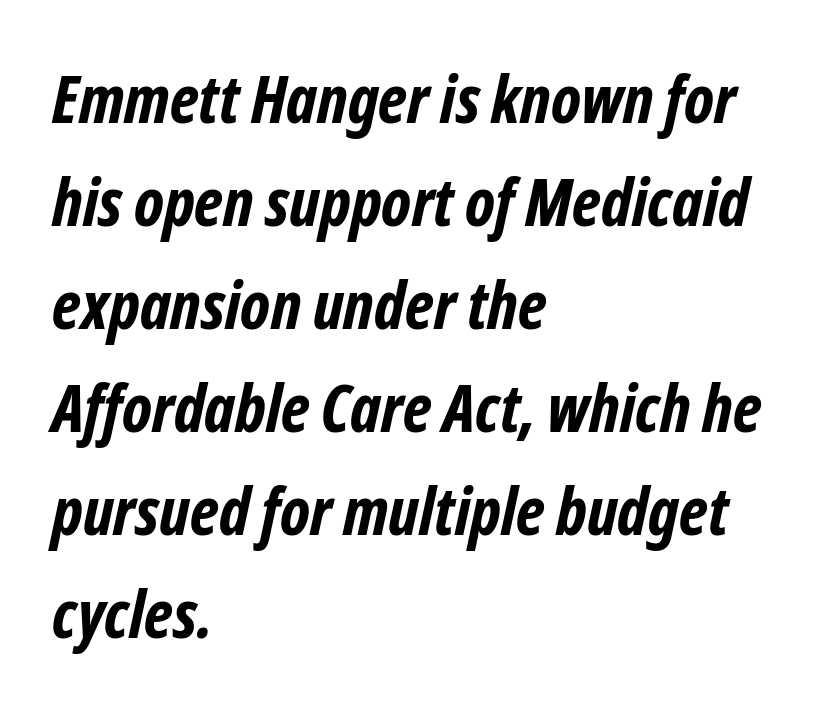
{"serif": "no", "bold": "yes", "weight": "bold", "width": "condensed", "stroke_contrast": "low", "x_height": "medium", "monospaced": "no", "underline": "no", "align": "left", "line_spacing": "normal", "line_spacing_ratio": 1.56, "letter_spacing": "normal", "letter_spacing_em": 0.0, "glyph_px": 66}
